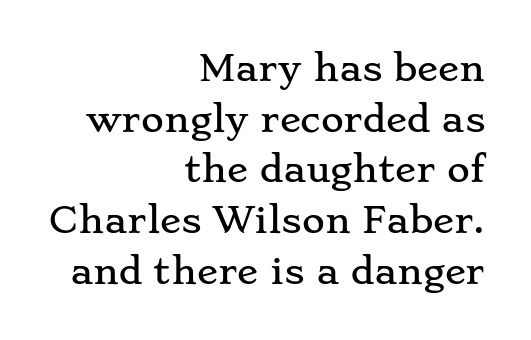
The image shows 35 px wide serif type, upright; set right-aligned, normal line spacing (1.45x), normal letter spacing, not underlined; low stroke contrast and a small x-height.
